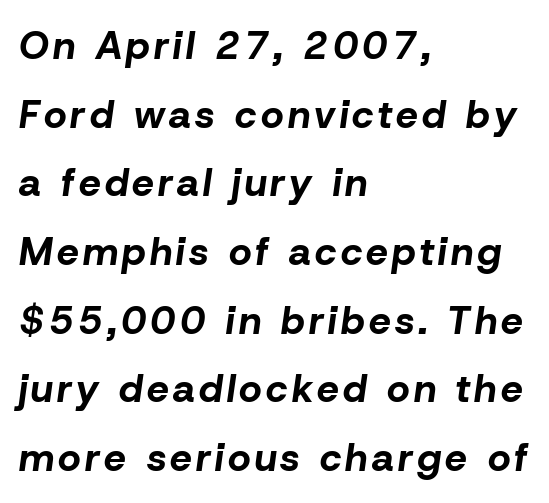
Would a proofreader flag this as italicized? Yes. All the whitespace from short lines collects on the right. Does the weight exceed regular? Yes, all the way to bold. Character widths vary here, with narrow letters taking less room than wide ones.
